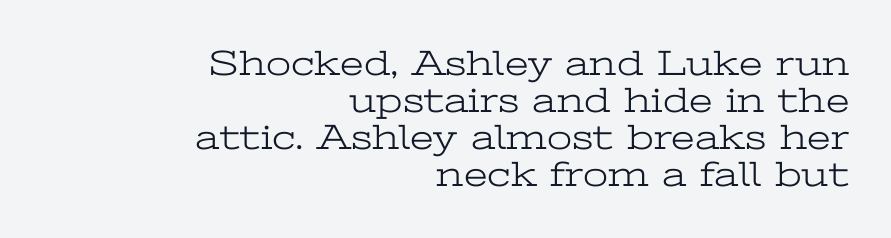
{"serif": "yes", "italic": "no", "bold": "no", "weight": "light", "width": "wide", "stroke_contrast": "low", "x_height": "medium", "monospaced": "no", "underline": "no", "align": "right", "line_spacing": "tight", "line_spacing_ratio": 1.03, "letter_spacing": "normal", "letter_spacing_em": 0.0, "glyph_px": 36}
